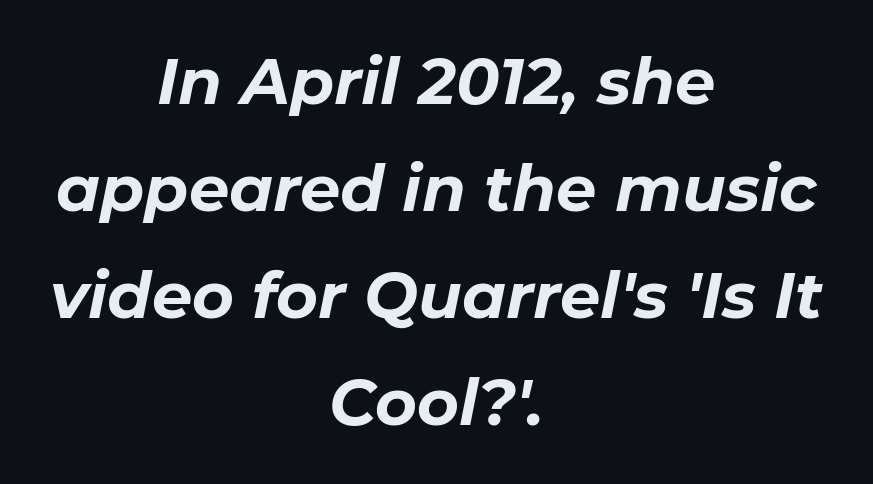
{"italic": "yes", "lean": "right", "slant_degrees": 11, "bold": "yes", "weight": "bold", "width": "normal", "stroke_contrast": "low", "x_height": "medium", "monospaced": "no", "underline": "no", "align": "center", "line_spacing": "normal", "line_spacing_ratio": 1.67, "letter_spacing": "normal", "letter_spacing_em": 0.0, "glyph_px": 64}
